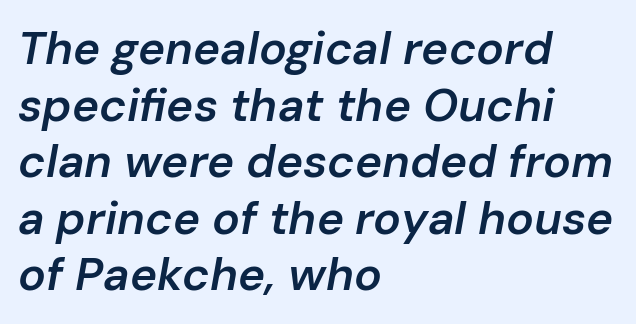
Students, note that the glyphs here touch the page at normal intervals. Weight check: semibold — heavier than regular, not quite bold. Where is the straight margin? On the left. Has an underline been added? It has not. Here the designer chose a conventional face with non-uniform glyph widths.
